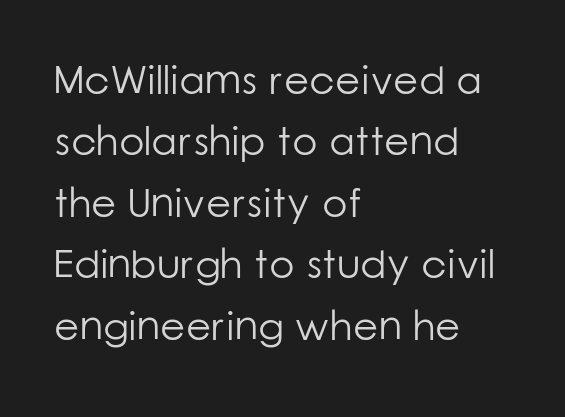
Q: Is the text bold? A: No.
Q: Is the text italic (slanted)? A: No, it is upright.
Q: Is the typeface a serif or a sans-serif typeface? A: Sans-serif.
Q: Is the text underlined? A: No.
Q: How is the paragraph aligned? A: Left-aligned.
Q: Is the spacing between letters normal or unusually wide? A: Normal.
Q: Is the spacing between lines tight, normal or loose? A: Normal.
Q: Width (condensed, normal, or wide)? A: Normal.
Q: Stroke contrast? A: Low.
Q: x-height? A: Medium.
Q: Monospaced? A: No.
